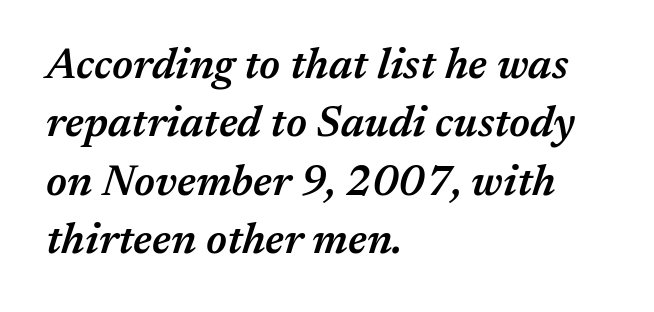
{"italic": "yes", "lean": "right", "slant_degrees": 17, "bold": "semi", "weight": "semibold", "width": "normal", "stroke_contrast": "medium", "x_height": "medium", "monospaced": "no", "underline": "no", "align": "left", "line_spacing": "normal", "line_spacing_ratio": 1.36, "letter_spacing": "normal", "letter_spacing_em": 0.0, "glyph_px": 43}
